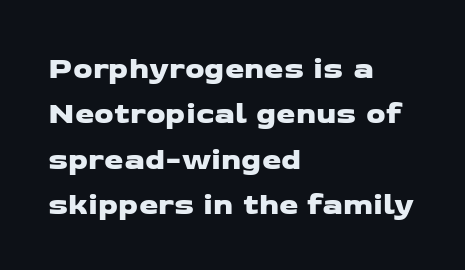
Q: Is the typeface a serif or a sans-serif typeface? A: Sans-serif.
Q: Is the text underlined? A: No.
Q: How is the paragraph aligned? A: Left-aligned.
Q: Is the spacing between letters normal or unusually wide? A: Normal.
Q: Is the spacing between lines tight, normal or loose? A: Normal.
Q: Width (condensed, normal, or wide)? A: Wide.
Q: Stroke contrast? A: Low.
Q: x-height? A: Medium.
Q: Monospaced? A: No.
